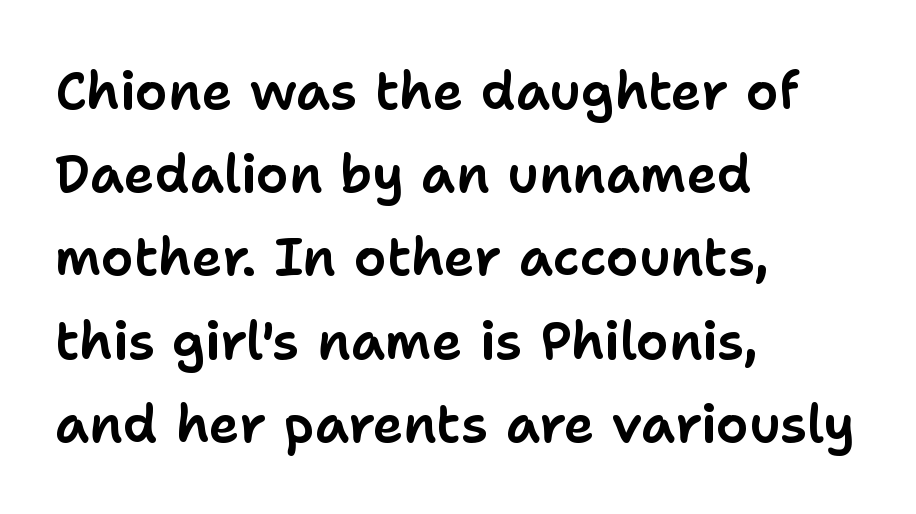
{"serif": "no", "italic": "no", "width": "normal", "stroke_contrast": "low", "x_height": "medium", "monospaced": "no", "underline": "no", "align": "left", "line_spacing": "normal", "line_spacing_ratio": 1.6, "letter_spacing": "normal", "letter_spacing_em": 0.0, "glyph_px": 52}
